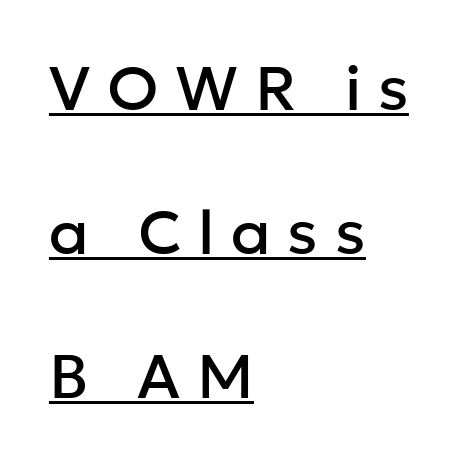
The image shows 62 px sans-serif type, upright; set left-aligned, loose line spacing (2.32x), unusually wide letter spacing (+0.27 em), underlined; low stroke contrast and a medium x-height.
